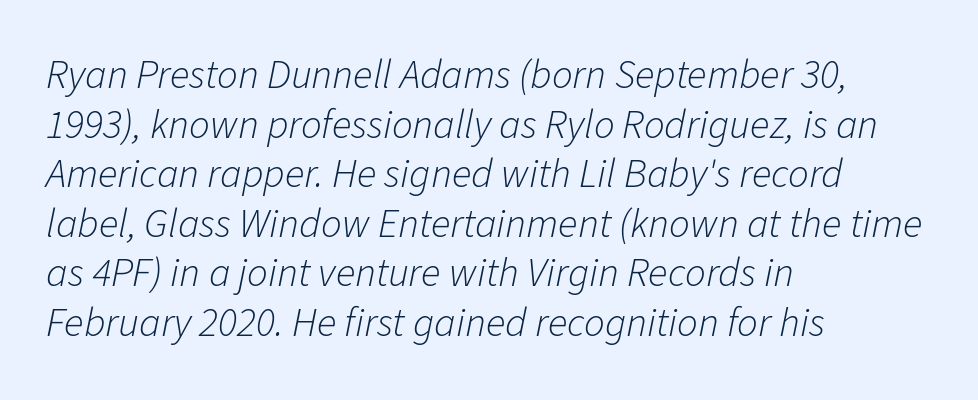
{"italic": "yes", "lean": "right", "slant_degrees": 11, "bold": "no", "weight": "light", "width": "normal", "stroke_contrast": "low", "x_height": "medium", "monospaced": "no", "underline": "no", "align": "left", "line_spacing_ratio": 1.21, "letter_spacing": "normal", "letter_spacing_em": 0.0, "glyph_px": 41}
